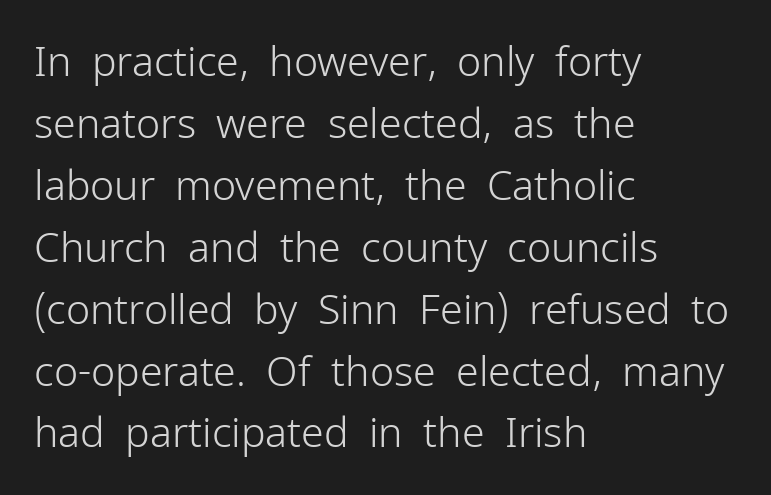
The image shows 41 px light sans-serif type, upright; set left-aligned, normal line spacing (1.51x), normal letter spacing, not underlined; low stroke contrast and a medium x-height.
